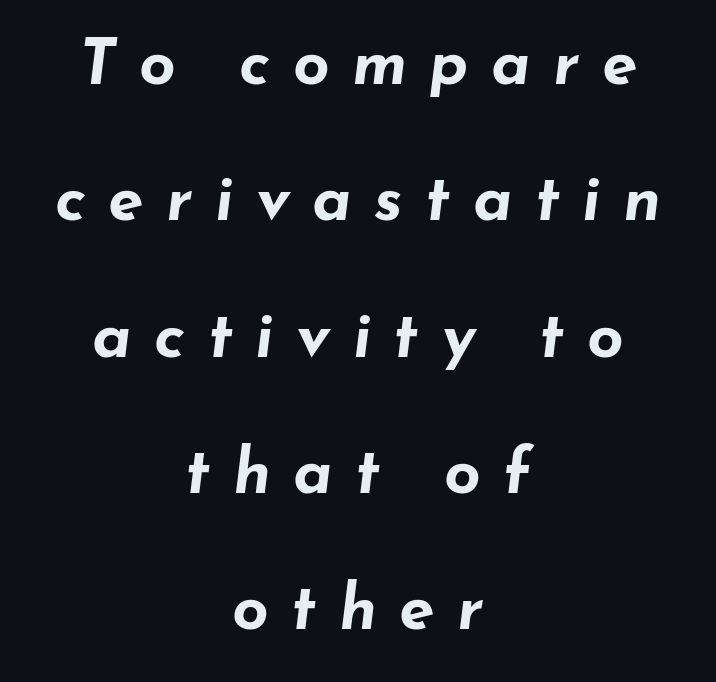
Q: Is the text bold? A: Yes.
Q: Is the text italic (slanted)? A: Yes, it leans right by about 7 degrees.
Q: Is the text underlined? A: No.
Q: How is the paragraph aligned? A: Centered.
Q: Is the spacing between letters normal or unusually wide? A: Unusually wide.
Q: Is the spacing between lines tight, normal or loose? A: Loose.
Q: Width (condensed, normal, or wide)? A: Wide.
Q: Stroke contrast? A: Low.
Q: x-height? A: Small.
Q: Monospaced? A: No.
